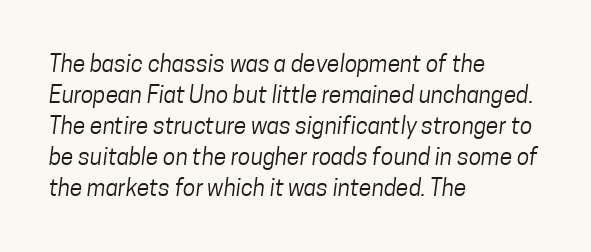
{"bold": "no", "underline": "no", "align": "left", "line_spacing": "normal", "line_spacing_ratio": 1.35, "letter_spacing": "normal", "letter_spacing_em": 0.0, "glyph_px": 23}
